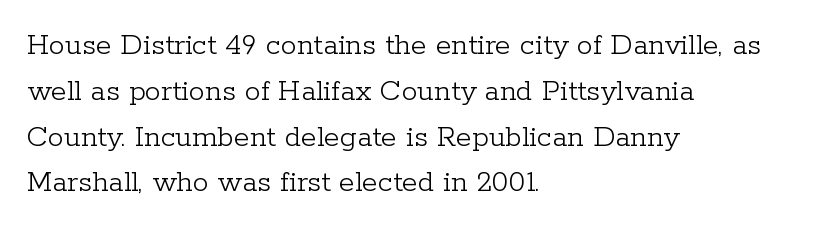
{"serif": "yes", "italic": "no", "bold": "no", "weight": "light", "width": "normal", "stroke_contrast": "low", "x_height": "medium", "monospaced": "no", "underline": "no", "align": "left", "line_spacing": "normal", "line_spacing_ratio": 1.43, "letter_spacing": "normal", "letter_spacing_em": 0.0, "glyph_px": 32}
